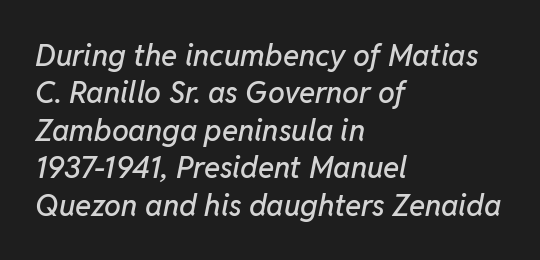
The image shows 30 px text type, italic (leaning right); set left-aligned, normal line spacing (1.25x), normal letter spacing, not underlined; low stroke contrast and a medium x-height.
